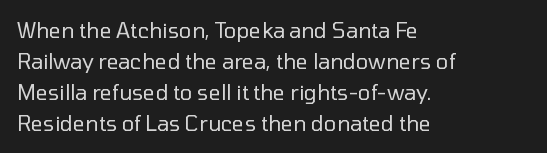
{"italic": "no", "bold": "no", "underline": "no", "align": "left", "line_spacing": "normal", "line_spacing_ratio": 1.47, "letter_spacing": "normal", "letter_spacing_em": 0.0, "glyph_px": 21}
